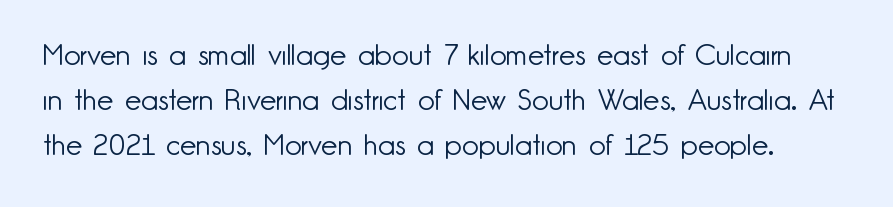
{"serif": "no", "italic": "no", "bold": "no", "weight": "light", "width": "normal", "stroke_contrast": "low", "x_height": "small", "monospaced": "no", "underline": "no", "line_spacing": "normal", "line_spacing_ratio": 1.56, "letter_spacing": "normal", "letter_spacing_em": 0.0, "glyph_px": 29}
